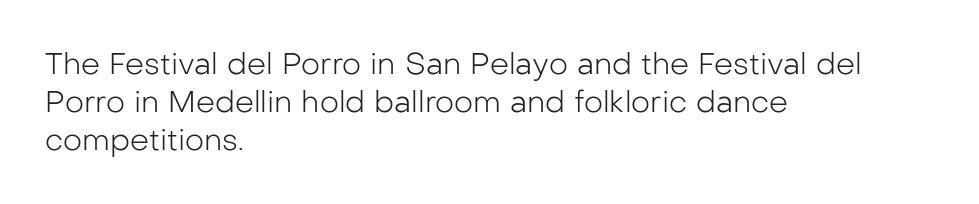
The foot of each line stays bare and open. Stroke thickness stays within the range of a standard reading face or lighter. Does the leading feel generous? No, just average. Here the designer chose a conventional face with non-uniform glyph widths.
